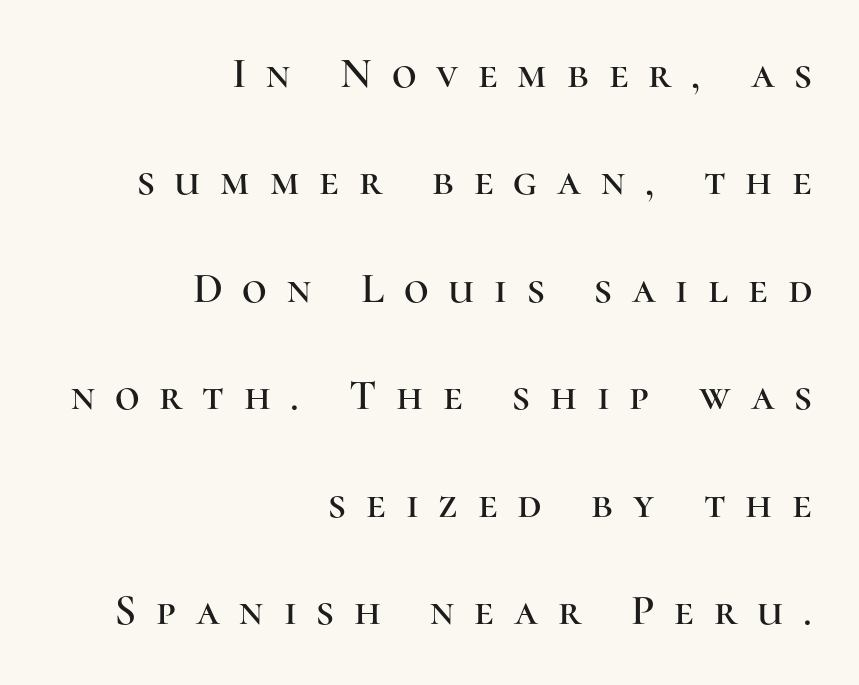
Looks like regular typesetting: each glyph gets only the width it needs. The lines in this sample share a right terminus and differ only in where they begin. Vertical strokes here are truly vertical. Typographically, this falls in the serif category.
